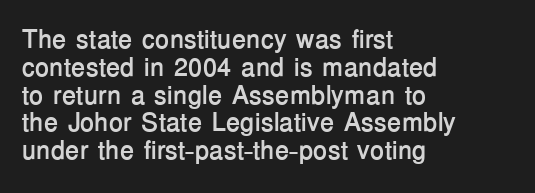
Honestly, the letter spacing is just normal — you wouldn't notice it. This rendering features lettering with no underline. A classic flush-left, rag-right setting is used for this passage. What's the leading like? Squeezed, with rows nearly overlapping. The letters stand upright; this is a roman face.
